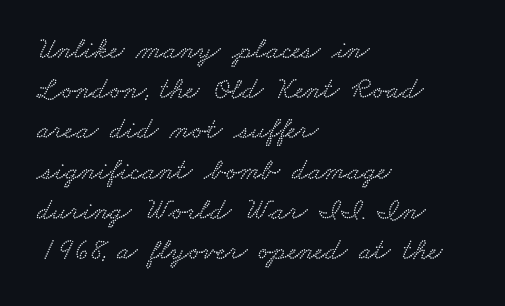
Q: Is the text underlined? A: No.
Q: How is the paragraph aligned? A: Left-aligned.
Q: Is the spacing between letters normal or unusually wide? A: Normal.
Q: Is the spacing between lines tight, normal or loose? A: Normal.
Q: Width (condensed, normal, or wide)? A: Wide.
Q: Stroke contrast? A: Low.
Q: x-height? A: Small.
Q: Monospaced? A: No.
